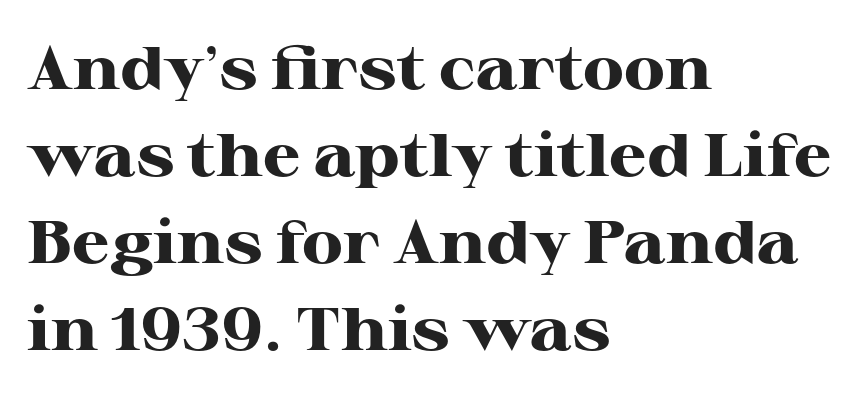
Q: Is the text bold? A: Yes.
Q: Is the text italic (slanted)? A: No, it is upright.
Q: Is the typeface a serif or a sans-serif typeface? A: Serif.
Q: Is the text underlined? A: No.
Q: How is the paragraph aligned? A: Left-aligned.
Q: Is the spacing between letters normal or unusually wide? A: Normal.
Q: Is the spacing between lines tight, normal or loose? A: Normal.
Q: Width (condensed, normal, or wide)? A: Wide.
Q: Stroke contrast? A: High.
Q: x-height? A: Medium.
Q: Monospaced? A: No.
